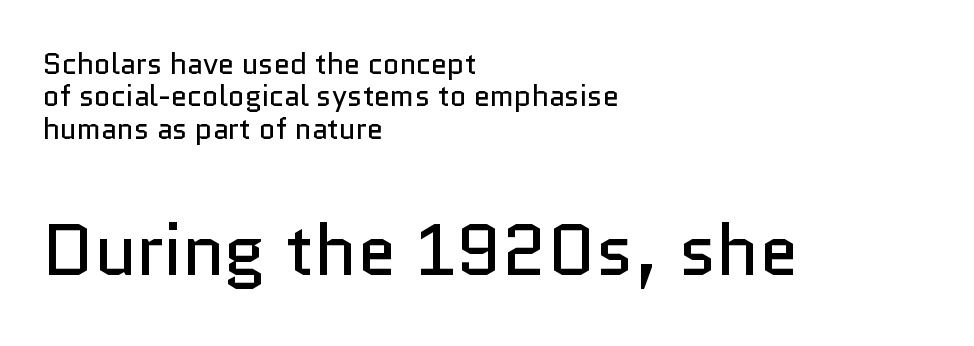
{"serif": "no", "italic": "no", "bold": "no", "weight": "regular", "width": "normal", "stroke_contrast": "low", "x_height": "medium", "monospaced": "no", "underline": "no", "align": "left", "line_spacing": "tight", "line_spacing_ratio": 1.12, "letter_spacing": "normal", "letter_spacing_em": 0.0, "larger_block": "second", "size_ratio": 2.48, "glyph_px": 72}
